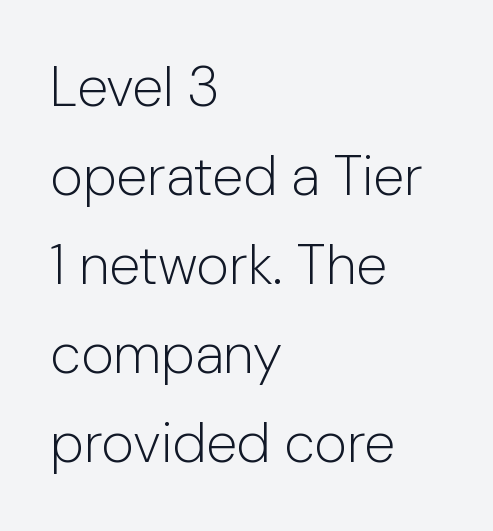
Quick note: interline space is typical. Stems and bowls with no extra thickness — not bold. What kind of face is this? One without serifs — a sans. Glyph-to-glyph distance matches everyday printed text. Horizontally, the lines are justified to the leading edge only. The zone under the glyphs is completely vacant.
